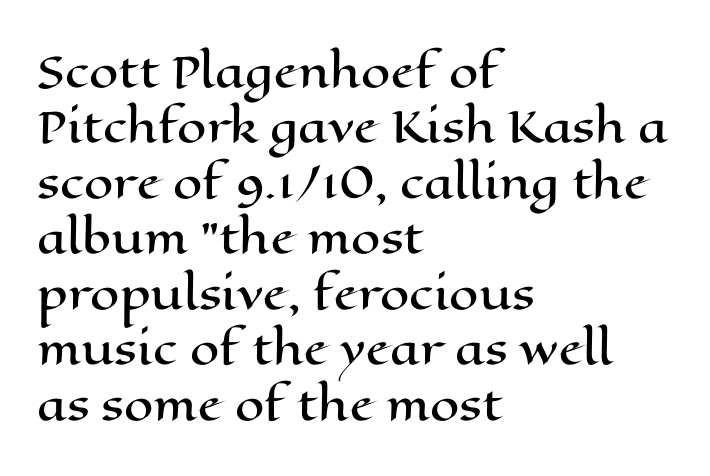
{"italic": "no", "width": "wide", "stroke_contrast": "high", "x_height": "medium", "monospaced": "no", "underline": "no", "align": "left", "line_spacing": "normal", "line_spacing_ratio": 1.32, "letter_spacing": "normal", "letter_spacing_em": 0.0, "glyph_px": 42}
